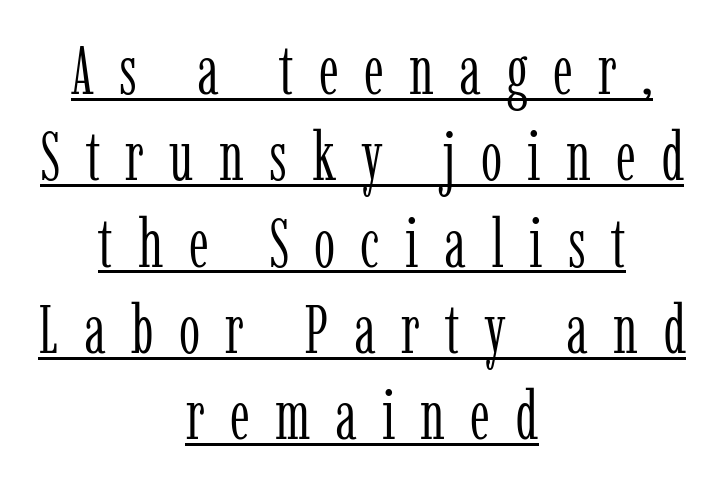
The image shows 68 px light, condensed serif type, upright; set centered, normal line spacing (1.27x), unusually wide letter spacing (+0.37 em), underlined; low stroke contrast and a medium x-height.
